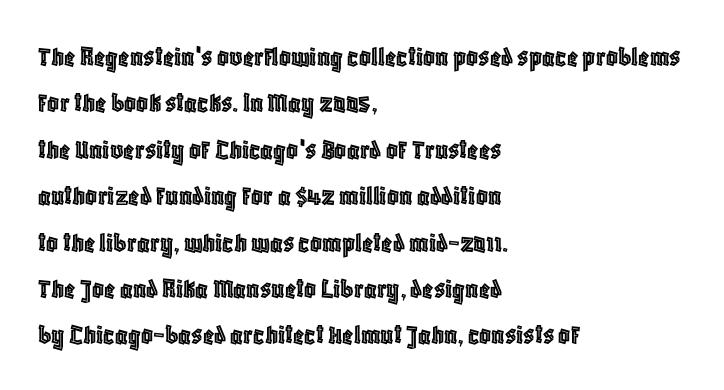
{"italic": "no", "width": "condensed", "x_height": "large", "monospaced": "no", "underline": "no", "align": "left", "line_spacing": "normal", "line_spacing_ratio": 1.6, "letter_spacing": "normal", "letter_spacing_em": 0.0, "glyph_px": 29}
